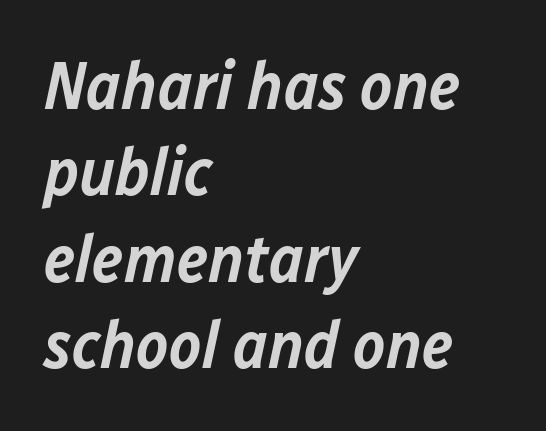
Q: Is the text bold? A: Semi-bold.
Q: Is the text italic (slanted)? A: Yes, it leans right by about 12 degrees.
Q: Is the text underlined? A: No.
Q: How is the paragraph aligned? A: Left-aligned.
Q: Is the spacing between letters normal or unusually wide? A: Normal.
Q: Is the spacing between lines tight, normal or loose? A: Normal.
Q: Width (condensed, normal, or wide)? A: Normal.
Q: Stroke contrast? A: Low.
Q: x-height? A: Medium.
Q: Monospaced? A: No.
